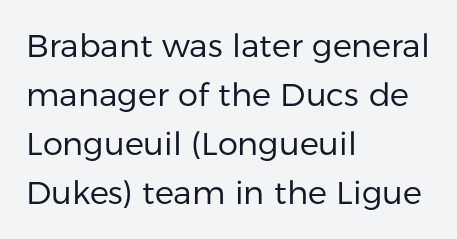
Think of a printed novel: that variable character pitch is what you see here. The specimen omits any rule beneath the text block's lines. What's the leading like? Ordinary, nothing unusual. A typesetter would call this zero additional tracking.
